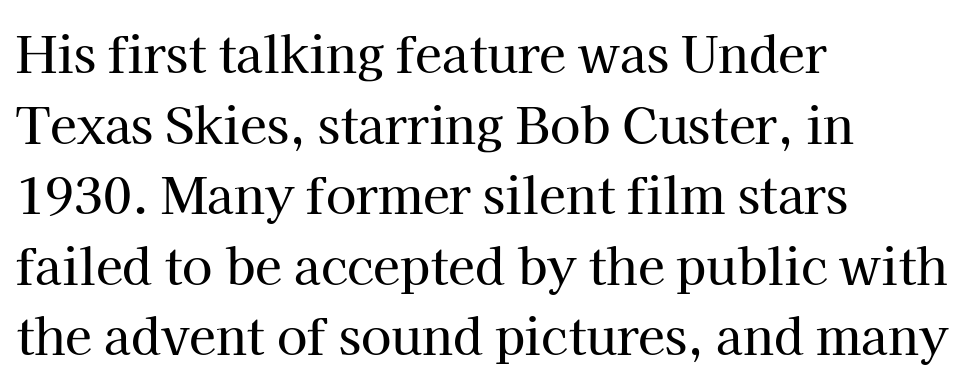
{"serif": "yes", "italic": "no", "width": "normal", "stroke_contrast": "high", "x_height": "medium", "monospaced": "no", "underline": "no", "align": "left", "line_spacing": "normal", "line_spacing_ratio": 1.44, "letter_spacing": "normal", "letter_spacing_em": 0.0, "glyph_px": 49}
